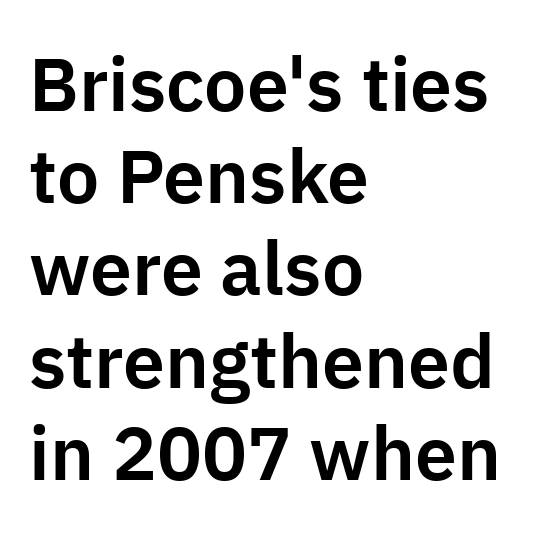
{"serif": "no", "italic": "no", "width": "normal", "stroke_contrast": "low", "x_height": "medium", "monospaced": "no", "underline": "no", "align": "left", "line_spacing_ratio": 1.23, "letter_spacing": "normal", "letter_spacing_em": 0.0, "glyph_px": 75}
